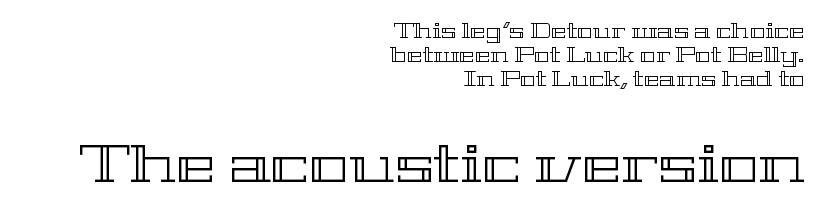
The image shows 53 px wide type, upright; set right-aligned, tight line spacing (1.15x), normal letter spacing, not underlined; the second (bottom) block is 2.52x larger; a medium x-height.
